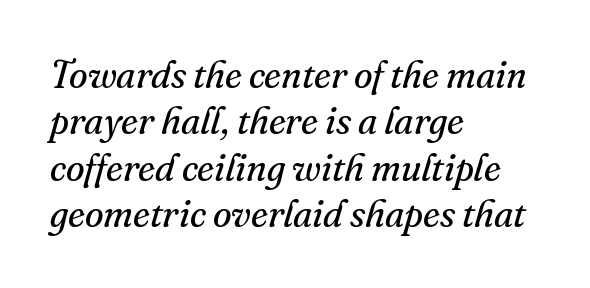
The passage shown leans; its letterforms are oblique. A clean baseline with only descenders dipping below it. The letterforms sit shoulder to shoulder at normal distance. Is this a heavy cut? Hardly; it is regular or lighter. Yep, those are serifs on the letters. This sample is left-justified, so line endings fall wherever the words run out.
